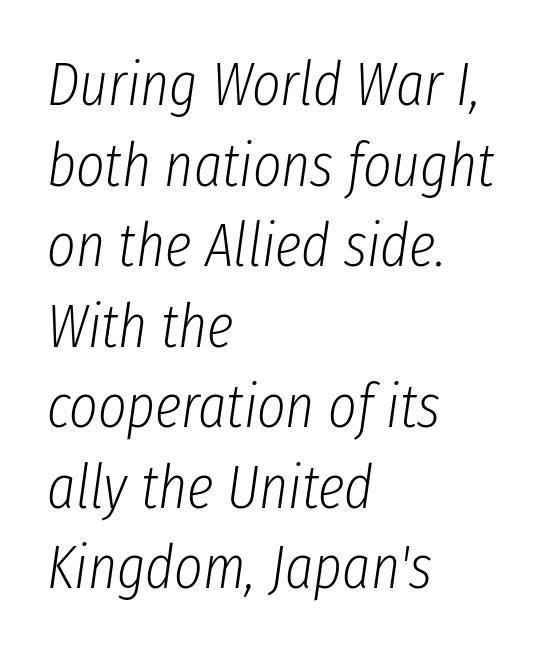
Q: Is the text bold? A: No.
Q: Is the text italic (slanted)? A: Yes, it leans right by about 8 degrees.
Q: Is the text underlined? A: No.
Q: How is the paragraph aligned? A: Left-aligned.
Q: Is the spacing between letters normal or unusually wide? A: Normal.
Q: Is the spacing between lines tight, normal or loose? A: Normal.
Q: Width (condensed, normal, or wide)? A: Condensed.
Q: Stroke contrast? A: Low.
Q: x-height? A: Medium.
Q: Monospaced? A: No.
